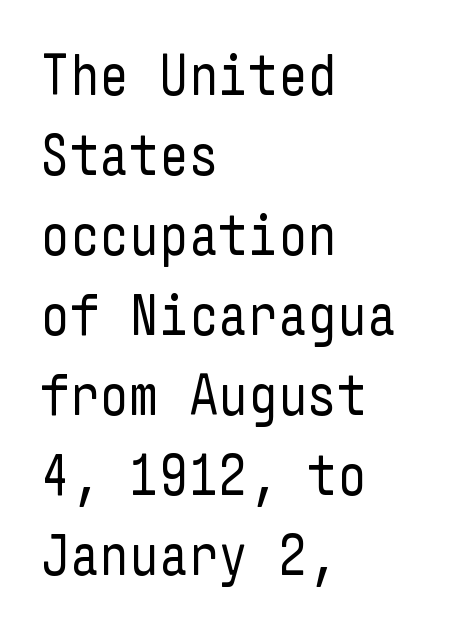
The rows are spaced the way most documents space them. The passage is arranged the way most books set body copy — flush left. Weight: in the light-to-regular range. A typesetter would mark this as roman, not italic. Each row of text sits above clean, open space.
